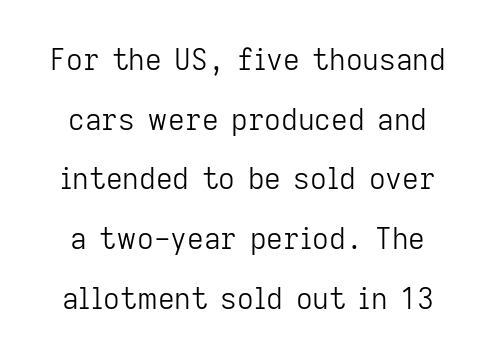
Q: Is the text bold? A: No.
Q: Is the text italic (slanted)? A: No, it is upright.
Q: Is the typeface a serif or a sans-serif typeface? A: Sans-serif.
Q: Is the text underlined? A: No.
Q: Is the spacing between letters normal or unusually wide? A: Normal.
Q: Is the spacing between lines tight, normal or loose? A: Loose.
Q: Width (condensed, normal, or wide)? A: Normal.
Q: Stroke contrast? A: Low.
Q: x-height? A: Medium.
Q: Monospaced? A: No.
